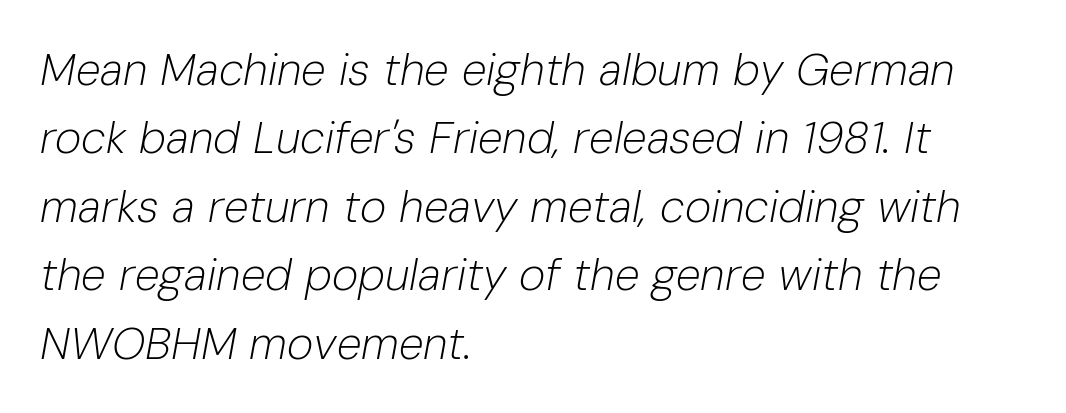
The image shows 45 px light type, italic (leaning right); set left-aligned, normal line spacing (1.52x), normal letter spacing, not underlined; low stroke contrast and a medium x-height.
